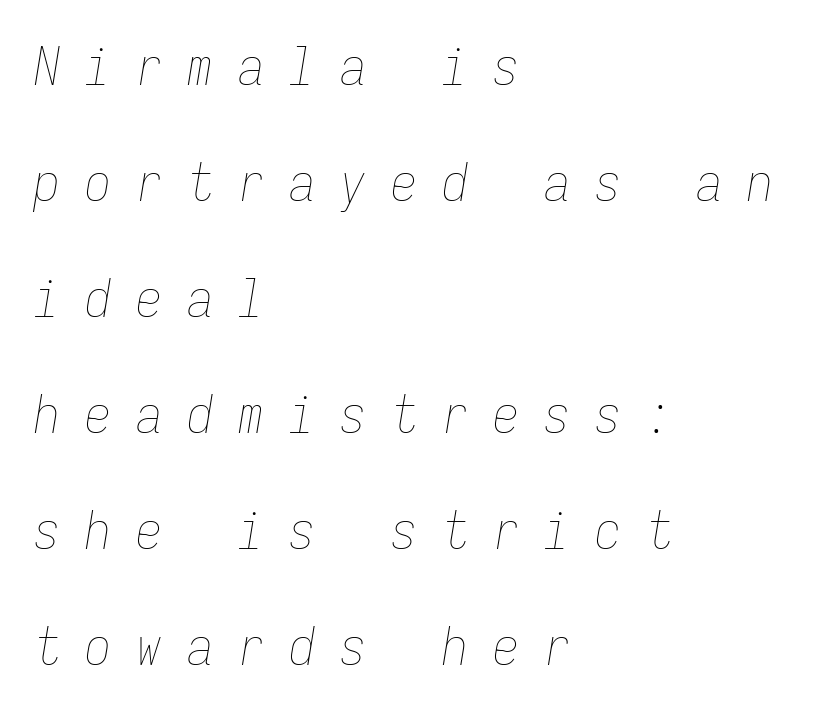
One glance says open: line gaps are wider than usual. Caption: expanded tracking, letters set apart. Every character here occupies the same horizontal width, giving the sample a typewriter-like rhythm. Short and long lines alike share a common starting point at left. The font's italic variant was chosen for this text. Stroke mass is kept to a normal reading level or below.
